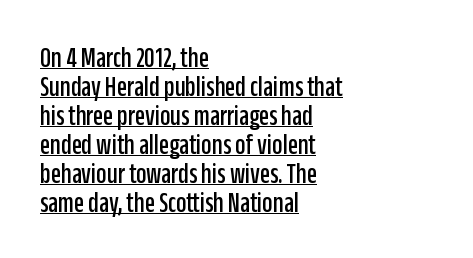
Q: Is the text italic (slanted)? A: No, it is upright.
Q: Is the typeface a serif or a sans-serif typeface? A: Sans-serif.
Q: Is the text underlined? A: Yes.
Q: How is the paragraph aligned? A: Left-aligned.
Q: Is the spacing between letters normal or unusually wide? A: Normal.
Q: Is the spacing between lines tight, normal or loose? A: Tight.
Q: Width (condensed, normal, or wide)? A: Condensed.
Q: Stroke contrast? A: Low.
Q: x-height? A: Large.
Q: Monospaced? A: No.
